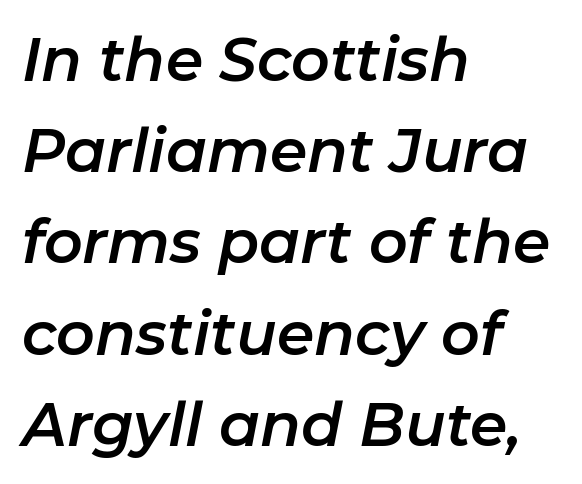
{"italic": "yes", "lean": "right", "slant_degrees": 11, "width": "normal", "stroke_contrast": "low", "x_height": "medium", "monospaced": "no", "underline": "no", "align": "left", "line_spacing": "normal", "line_spacing_ratio": 1.52, "letter_spacing": "normal", "letter_spacing_em": 0.0, "glyph_px": 60}
